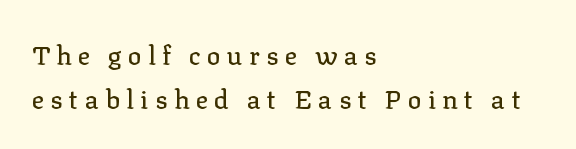
The image shows 26 px text type, upright; set left-aligned, normal line spacing (1.68x), unusually wide letter spacing (+0.24 em), not underlined.
